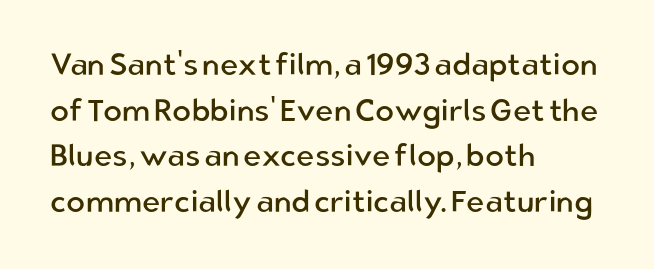
Q: Is the text bold? A: No.
Q: Is the text italic (slanted)? A: No, it is upright.
Q: Is the typeface a serif or a sans-serif typeface? A: Sans-serif.
Q: Is the text underlined? A: No.
Q: How is the paragraph aligned? A: Left-aligned.
Q: Is the spacing between letters normal or unusually wide? A: Normal.
Q: Is the spacing between lines tight, normal or loose? A: Normal.
Q: Width (condensed, normal, or wide)? A: Normal.
Q: Stroke contrast? A: Low.
Q: x-height? A: Medium.
Q: Monospaced? A: No.
